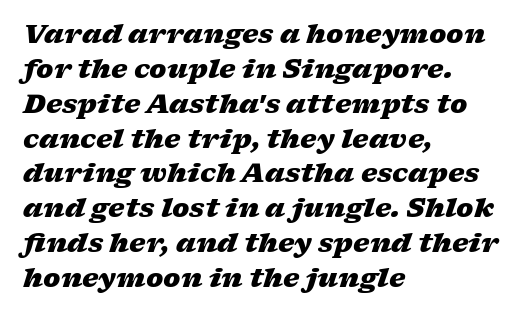
Q: Is the text bold? A: Yes.
Q: Is the text italic (slanted)? A: Yes, it leans right by about 17 degrees.
Q: Is the text underlined? A: No.
Q: How is the paragraph aligned? A: Left-aligned.
Q: Is the spacing between letters normal or unusually wide? A: Normal.
Q: Is the spacing between lines tight, normal or loose? A: Normal.
